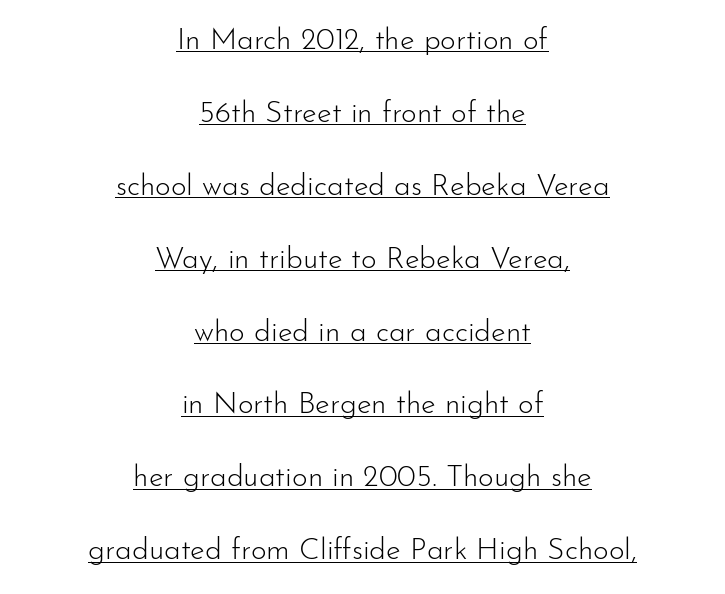
The image shows 30 px light sans-serif type, upright; set centered, loose line spacing (2.43x), normal letter spacing, underlined; low stroke contrast and a small x-height.
